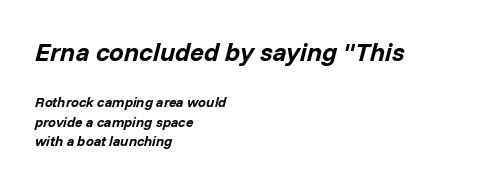
A clean baseline with only descenders dipping below it. The passage shown leans; its letterforms are oblique. Default kerning and tracking; the words read as compact shapes. What's the leading like? Ordinary, nothing unusual. Bold? Absolutely — the strokes are thick and heavy. The text block is weighted toward the left margin, trailing off unevenly rightward.
